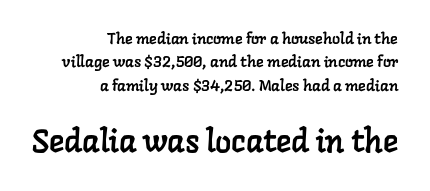
A typesetter would call this proportional, since set widths differ per character. The second block has been scaled up relative to the first. Horizontally, the lines are justified to the trailing edge only. Baseline-to-baseline distance is the conventional proportion of letter height. Does the type have serifs? Yes, each stem ends in a small foot. The baseline area is clear.
